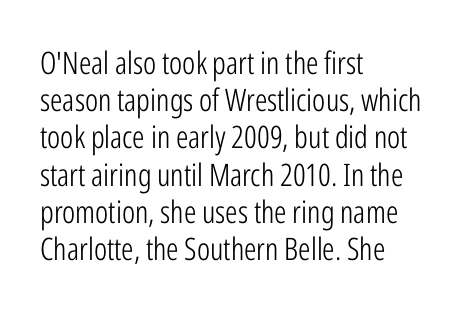
The image shows 31 px light, condensed sans-serif type, upright; set left-aligned, line spacing 1.2x, normal letter spacing, not underlined; low stroke contrast and a medium x-height.
